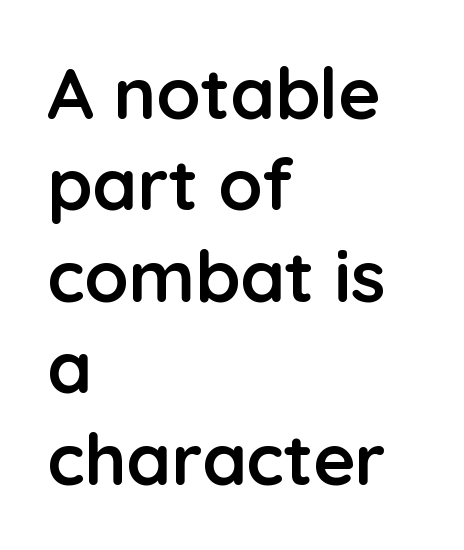
The typesetter chose a ragged-right arrangement here. The lines sit at an ordinary, default distance from one another. Quick note: underline off. Pretty heavy lettering here — definitely bold.
